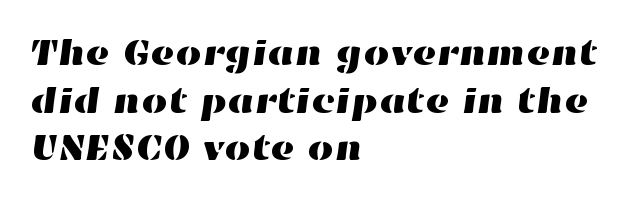
Characters follow at the spacing the type designer built in. Horizontal alignment here is leftward, the default for most running prose. Has an underline been added? It has not. These lines sit exactly where default settings would place them. A typesetter would call this proportional, since set widths differ per character.
